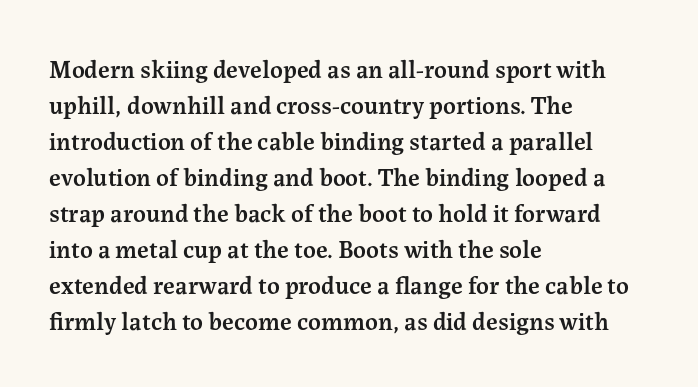
No italicization has been applied; the sample stays upright. How heavy is the stroke? Medium-heavy — a semibold, shy of bold. Default kerning and tracking; the words read as compact shapes. In CSS terms this would be text-align: left. Line spacing here is normal. The specimen omits any rule beneath the text block's lines.
